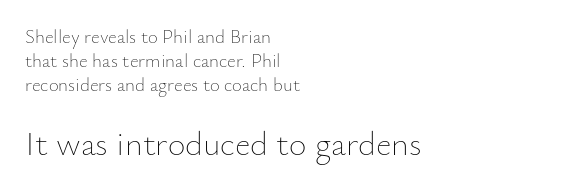
Look at the tracking — it's just the regular setting, nothing added. The type sits square on the baseline with zero lean. Glance below the letters and you will spot only blank space. Compare the two chunks: the lower has the greater cap height. Summary of vertical rhythm: regular, with standard interline spacing.
